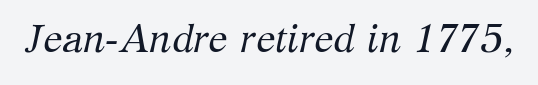
{"serif": "yes", "italic": "yes", "lean": "right", "slant_degrees": 12, "bold": "no", "weight": "regular", "width": "normal", "stroke_contrast": "medium", "x_height": "medium", "monospaced": "no", "underline": "no", "letter_spacing": "normal", "letter_spacing_em": 0.0, "glyph_px": 39}
